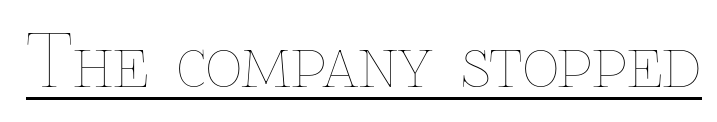
Q: Is the text bold? A: No.
Q: Is the text italic (slanted)? A: No, it is upright.
Q: Is the text underlined? A: Yes.
Q: Is the spacing between letters normal or unusually wide? A: Normal.
Q: Width (condensed, normal, or wide)? A: Normal.
Q: Stroke contrast? A: Low.
Q: x-height? A: Medium.
Q: Monospaced? A: No.
